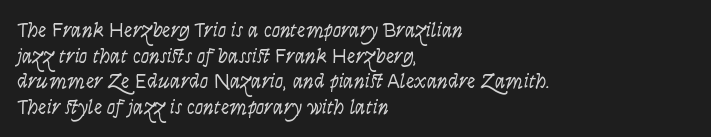
The image shows 21 px text type, italic (leaning right); set left-aligned, line spacing 1.22x, normal letter spacing, not underlined.
